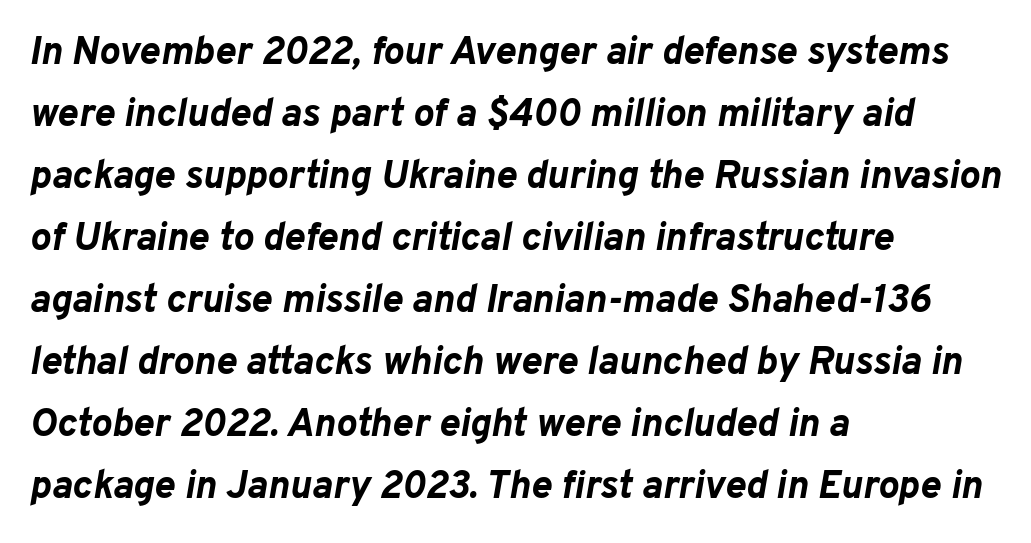
This sample keeps an unexceptional amount of space between lines. These lines carry a lot of weight — the face is fully bold. The glyphs look as if they've been sheared to an angle. Spacing verdict: proportional, widths tailored to each character. If you drew a ruler down the left edge, every line would touch it.
